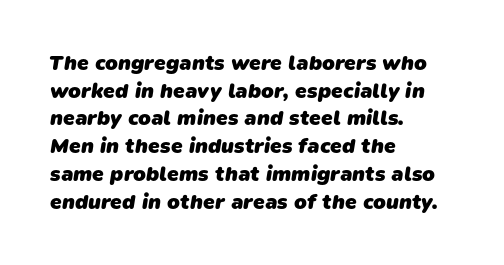
Q: Is the text bold? A: Yes.
Q: Is the text underlined? A: No.
Q: How is the paragraph aligned? A: Left-aligned.
Q: Is the spacing between letters normal or unusually wide? A: Normal.
Q: Is the spacing between lines tight, normal or loose? A: Normal.
